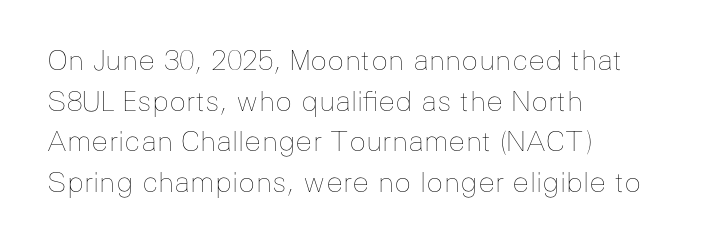
The rendering uses natural spacing where letterforms have individual widths. Quick note: not italic, upright. The typeface has the unassuming heft of standard copy or less. Line starts are locked; line ends wander. The foot of each line stays bare and open.
